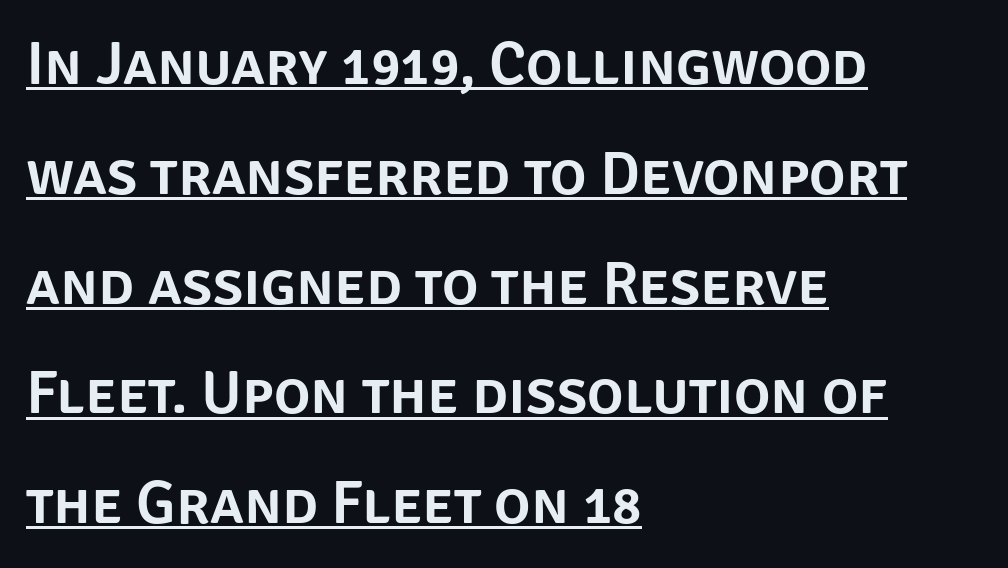
Q: Is the text italic (slanted)? A: No, it is upright.
Q: Is the typeface a serif or a sans-serif typeface? A: Sans-serif.
Q: Is the text underlined? A: Yes.
Q: How is the paragraph aligned? A: Left-aligned.
Q: Is the spacing between letters normal or unusually wide? A: Normal.
Q: Width (condensed, normal, or wide)? A: Normal.
Q: Stroke contrast? A: Low.
Q: x-height? A: Large.
Q: Monospaced? A: No.
